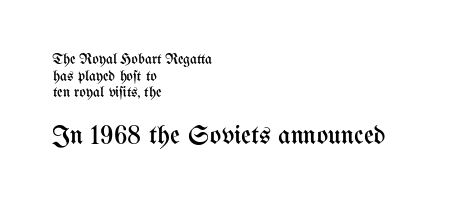
The image shows 27 px text type, upright; set left-aligned, tight line spacing (1.11x), normal letter spacing, not underlined; the second (bottom) block is 1.8x larger.
